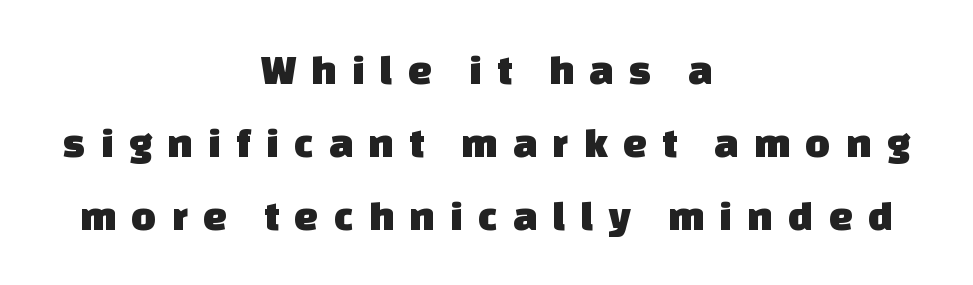
{"serif": "no", "width": "normal", "stroke_contrast": "low", "x_height": "large", "monospaced": "no", "underline": "no", "align": "center", "line_spacing": "normal", "line_spacing_ratio": 1.7, "letter_spacing": "wide", "letter_spacing_em": 0.35, "glyph_px": 43}
